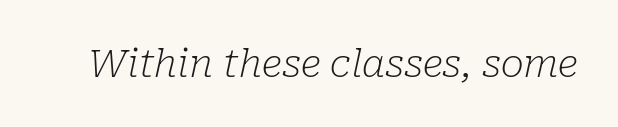
Q: Is the text bold? A: No.
Q: Is the text italic (slanted)? A: Yes, it leans right by about 10 degrees.
Q: Is the typeface a serif or a sans-serif typeface? A: Serif.
Q: Is the text underlined? A: No.
Q: Is the spacing between letters normal or unusually wide? A: Normal.
Q: Width (condensed, normal, or wide)? A: Normal.
Q: Stroke contrast? A: Low.
Q: x-height? A: Medium.
Q: Monospaced? A: No.
